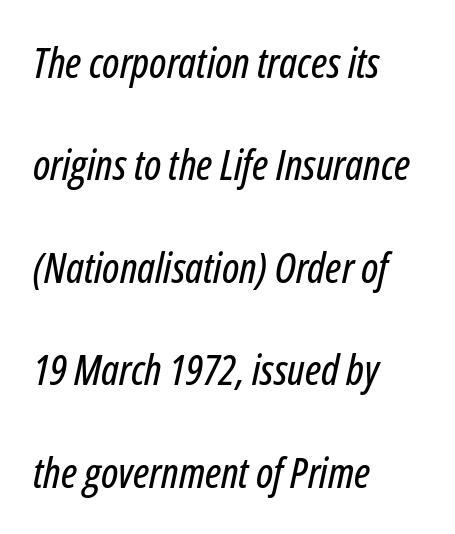
The passage shown leans; its letterforms are oblique. Does the leading feel generous? Absolutely, it's lavish. The rendering uses natural spacing where letterforms have individual widths. This rendering leaves character spacing at its baseline value. In CSS terms this would be text-align: left.
